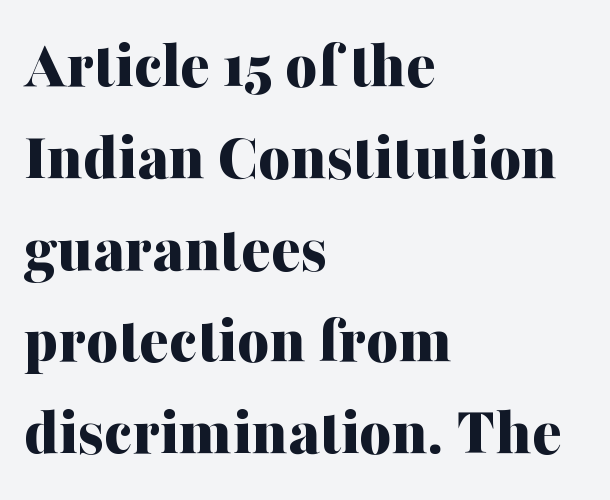
{"serif": "yes", "italic": "no", "bold": "yes", "weight": "bold", "width": "normal", "stroke_contrast": "medium", "x_height": "medium", "monospaced": "no", "underline": "no", "align": "left", "line_spacing": "normal", "line_spacing_ratio": 1.33, "letter_spacing": "normal", "letter_spacing_em": 0.0, "glyph_px": 69}
